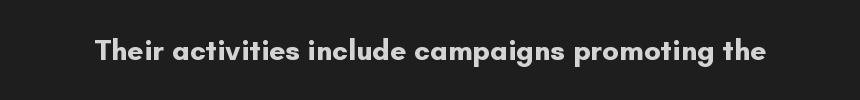
No italicization has been applied; the sample stays upright. Each letter keeps its own natural width here, so spacing adapts to shape. The face used here has the dense, thick strokes of a bold. This rendering leaves character spacing at its baseline value.
